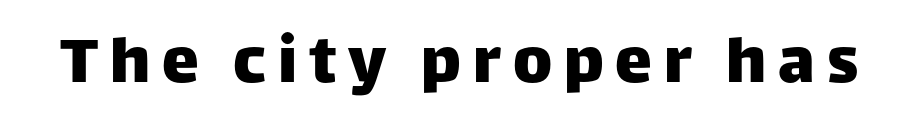
Q: Is the text italic (slanted)? A: No, it is upright.
Q: Is the typeface a serif or a sans-serif typeface? A: Sans-serif.
Q: Is the text underlined? A: No.
Q: Width (condensed, normal, or wide)? A: Normal.
Q: Stroke contrast? A: Low.
Q: x-height? A: Large.
Q: Monospaced? A: No.
